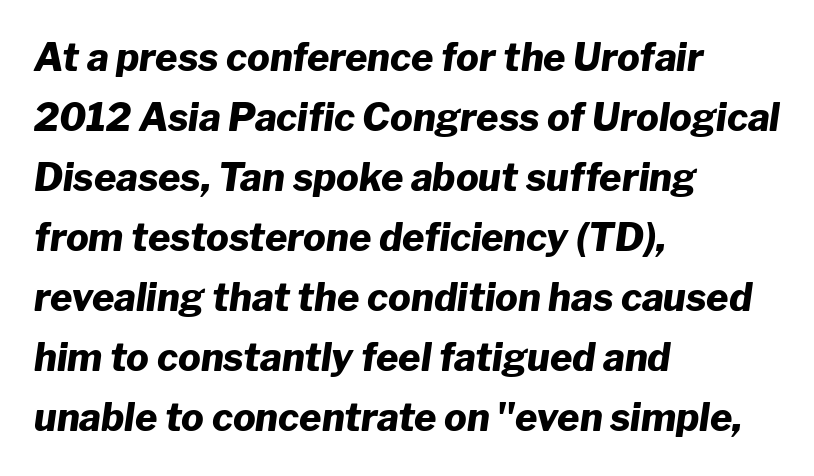
Check the space under the baseline: it is left empty. What weight is shown? A full bold with thick strokes. The rendering uses a moderate line-height, typical for paragraphs. Horizontally, the lines are justified to the leading edge only. The glyphs look as if they've been sheared to an angle.
